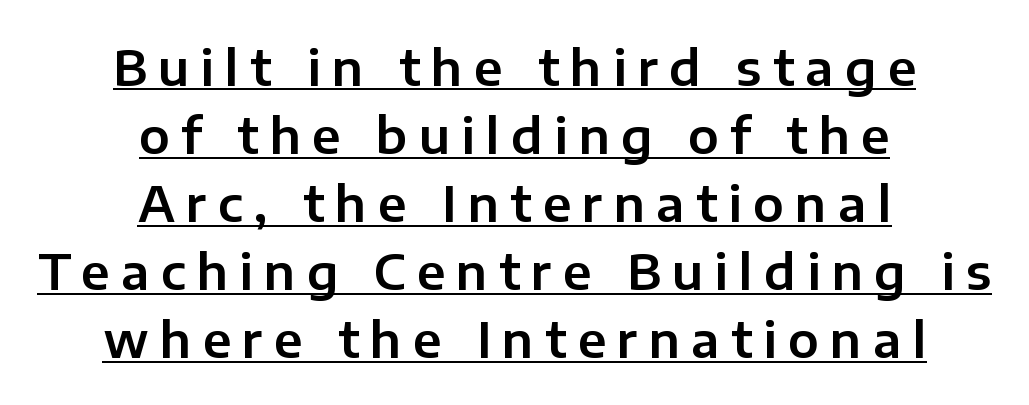
{"serif": "no", "italic": "no", "width": "normal", "stroke_contrast": "low", "x_height": "medium", "monospaced": "no", "underline": "yes", "align": "center", "line_spacing": "normal", "line_spacing_ratio": 1.39, "letter_spacing": "wide", "letter_spacing_em": 0.23, "glyph_px": 49}
